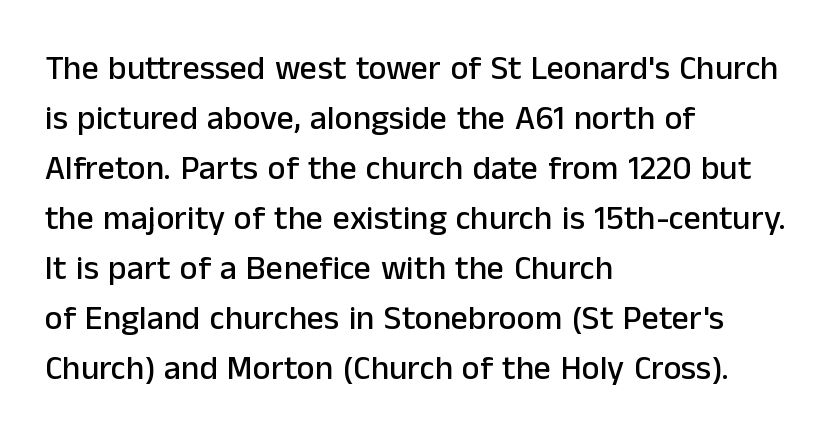
The image shows 34 px sans-serif type, upright; set left-aligned, normal line spacing (1.47x), normal letter spacing, not underlined; low stroke contrast and a medium x-height.
